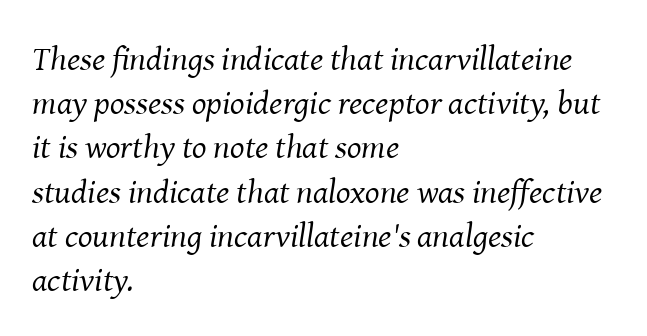
The image shows 34 px regular-weight serif type, italic (leaning right); set left-aligned, normal line spacing (1.3x), normal letter spacing, not underlined; medium stroke contrast and a medium x-height.
